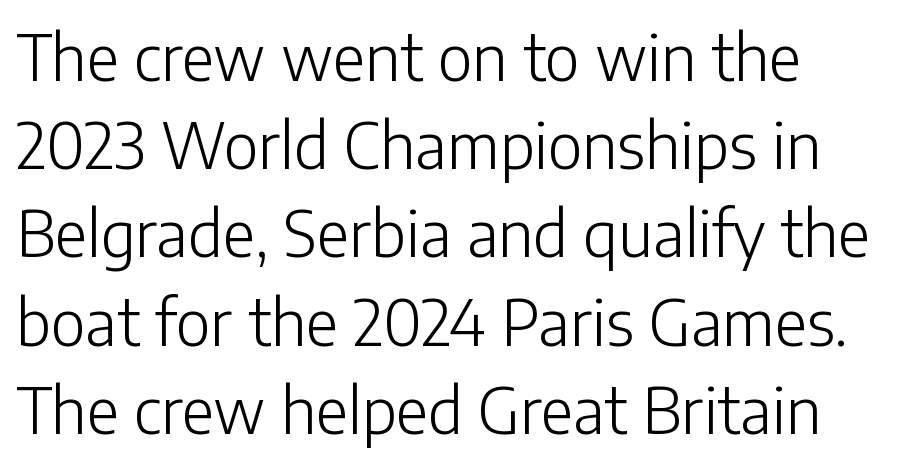
Q: Is the text bold? A: No.
Q: Is the text italic (slanted)? A: No, it is upright.
Q: Is the typeface a serif or a sans-serif typeface? A: Sans-serif.
Q: Is the text underlined? A: No.
Q: How is the paragraph aligned? A: Left-aligned.
Q: Is the spacing between letters normal or unusually wide? A: Normal.
Q: Is the spacing between lines tight, normal or loose? A: Normal.
Q: Width (condensed, normal, or wide)? A: Normal.
Q: Stroke contrast? A: Low.
Q: x-height? A: Medium.
Q: Monospaced? A: No.
